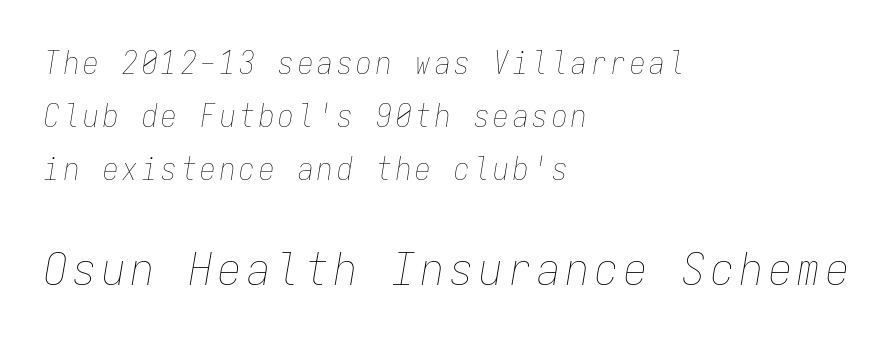
Q: Is the text bold? A: No.
Q: Is the text italic (slanted)? A: Yes, it leans right by about 9 degrees.
Q: Is the text underlined? A: No.
Q: How is the paragraph aligned? A: Left-aligned.
Q: Which block of text is set in a larger size, the first (top) or the second (bottom)? A: The second (bottom) one.
Q: Width (condensed, normal, or wide)? A: Condensed.
Q: Stroke contrast? A: Low.
Q: x-height? A: Medium.
Q: Monospaced? A: Yes.
